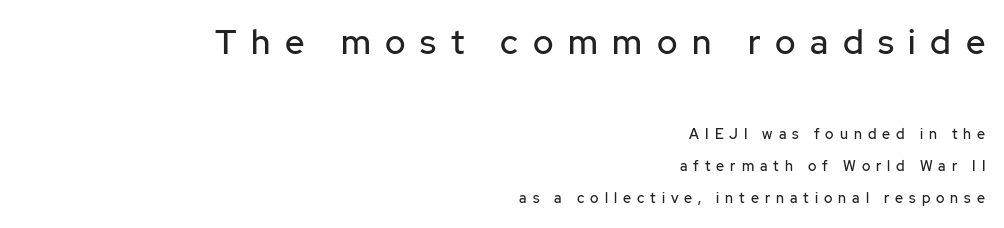
{"serif": "no", "italic": "no", "width": "normal", "stroke_contrast": "low", "x_height": "medium", "monospaced": "no", "underline": "no", "align": "right", "line_spacing": "loose", "line_spacing_ratio": 2.29, "letter_spacing": "wide", "letter_spacing_em": 0.43, "larger_block": "first", "size_ratio": 2.43, "glyph_px": 34}
